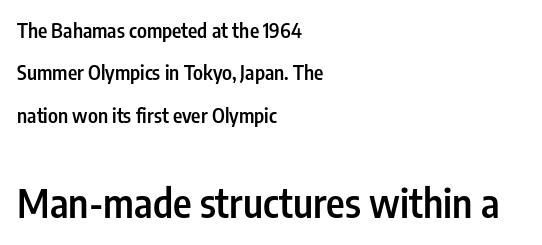
The image shows 40 px semibold, condensed sans-serif type, upright; set left-aligned, loose line spacing (2.12x), normal letter spacing, not underlined; the second (bottom) block is 2.0x larger; low stroke contrast and a medium x-height.
